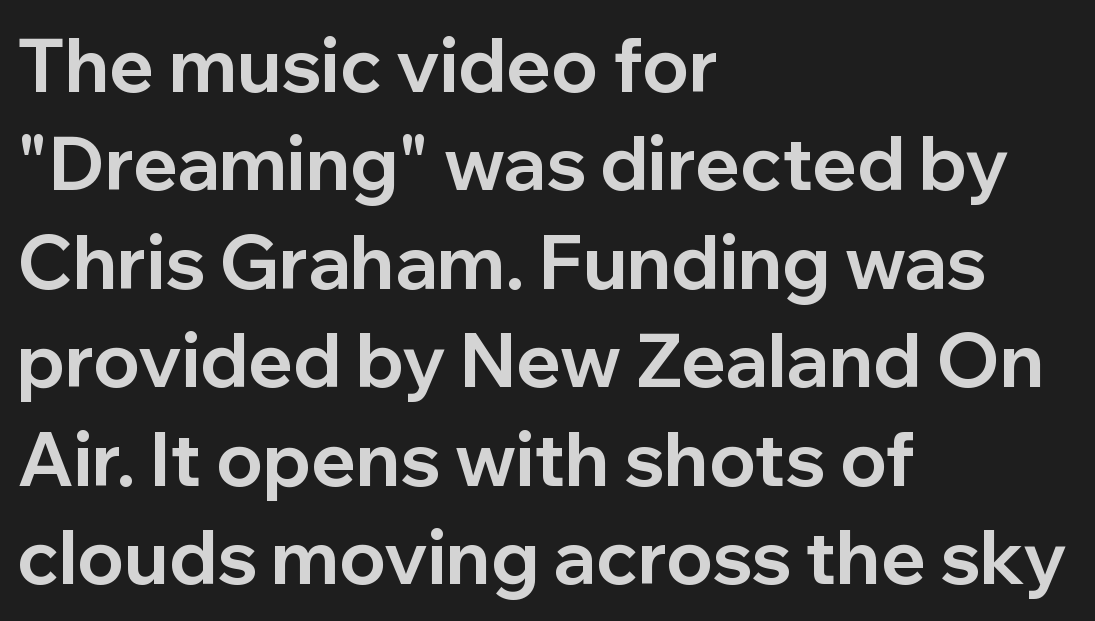
The image shows 74 px bold sans-serif type, upright; set left-aligned, normal line spacing (1.33x), normal letter spacing, not underlined; low stroke contrast and a medium x-height.
